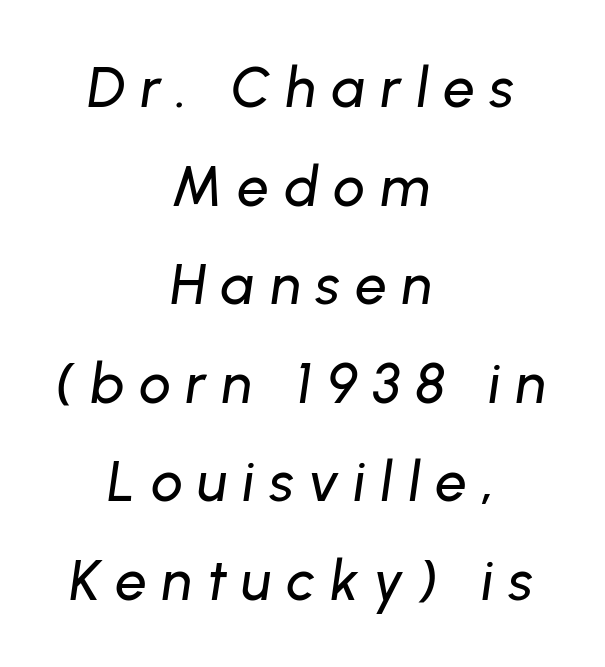
Q: Is the text italic (slanted)? A: Yes, it leans right by about 8 degrees.
Q: Is the text underlined? A: No.
Q: How is the paragraph aligned? A: Centered.
Q: Is the spacing between letters normal or unusually wide? A: Unusually wide.
Q: Width (condensed, normal, or wide)? A: Normal.
Q: Stroke contrast? A: Low.
Q: x-height? A: Medium.
Q: Monospaced? A: No.
